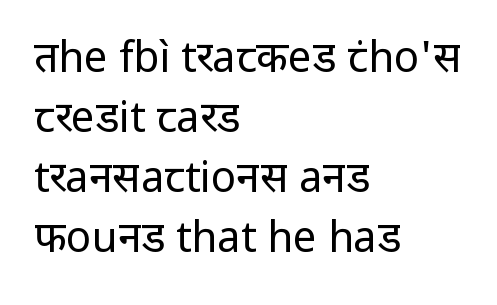
Think of a printed novel: that variable character pitch is what you see here. No word sits above an underline. A typesetter would label this face a sans. Nobody touched the tracking dial on this one.
